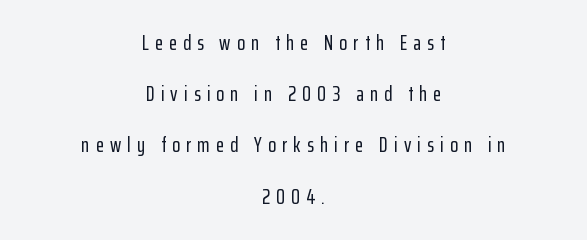
{"italic": "no", "underline": "no", "align": "center", "line_spacing": "loose", "line_spacing_ratio": 2.44, "letter_spacing": "wide", "letter_spacing_em": 0.29, "glyph_px": 21}
